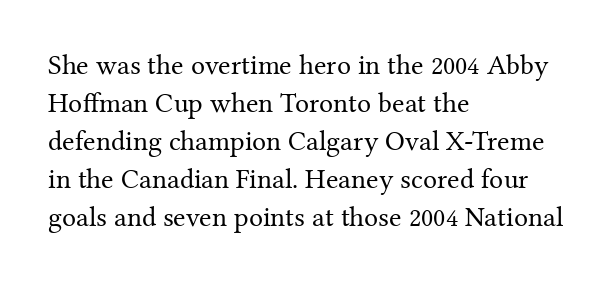
The rendering uses a moderate line-height, typical for paragraphs. Weight: not bold — regular or lighter. A classic flush-left, rag-right setting is used for this passage. The glyphs are unaccompanied by any horizontal stroke below them. The letters sit at their default tracking, neither squeezed nor spread.
